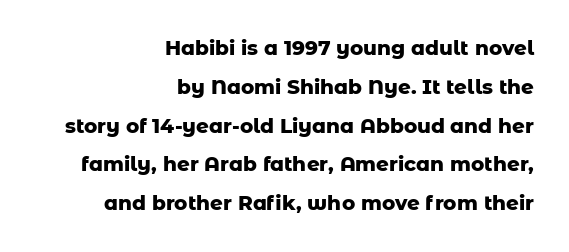
Heavy, bold letterforms. Observe the ordinary spacing: letters are neighbours, not strangers. The foot of each line stays bare and open. Quick note: not italic, upright. The compositor pushed each line to the right boundary. Compared with typical paragraphs, the rows here are farther apart.
